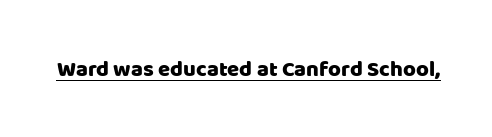
Q: Is the text italic (slanted)? A: No, it is upright.
Q: Is the text underlined? A: Yes.
Q: Is the spacing between letters normal or unusually wide? A: Normal.
